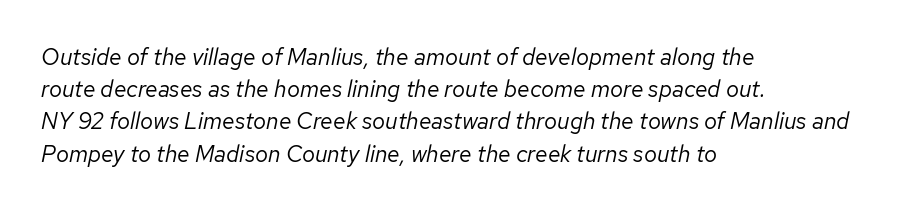
Q: Is the text bold? A: No.
Q: Is the text italic (slanted)? A: Yes, it leans right by about 12 degrees.
Q: Is the text underlined? A: No.
Q: How is the paragraph aligned? A: Left-aligned.
Q: Is the spacing between letters normal or unusually wide? A: Normal.
Q: Is the spacing between lines tight, normal or loose? A: Normal.
